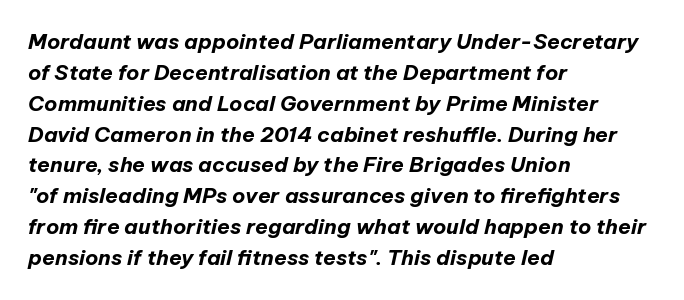
Q: Is the text bold? A: Yes.
Q: Is the text italic (slanted)? A: Yes, it leans right by about 12 degrees.
Q: Is the text underlined? A: No.
Q: How is the paragraph aligned? A: Left-aligned.
Q: Is the spacing between letters normal or unusually wide? A: Normal.
Q: Is the spacing between lines tight, normal or loose? A: Normal.
